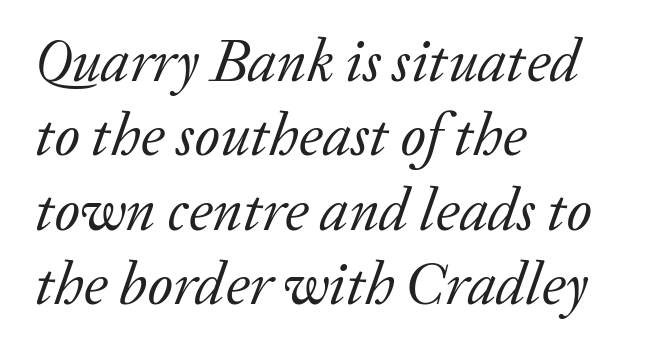
{"serif": "yes", "italic": "yes", "lean": "right", "slant_degrees": 20, "bold": "no", "weight": "regular", "width": "normal", "stroke_contrast": "low", "x_height": "medium", "monospaced": "no", "underline": "no", "align": "left", "line_spacing_ratio": 1.24, "letter_spacing": "normal", "letter_spacing_em": 0.0, "glyph_px": 60}
